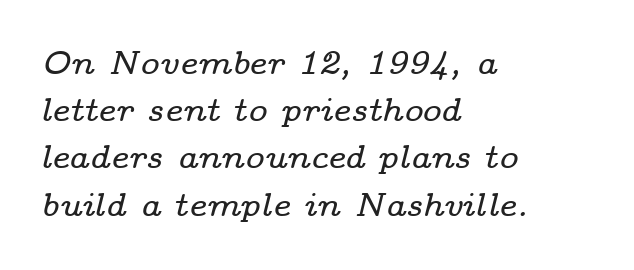
{"serif": "yes", "italic": "yes", "lean": "right", "slant_degrees": 14, "width": "wide", "stroke_contrast": "low", "x_height": "medium", "monospaced": "no", "underline": "no", "align": "left", "line_spacing": "normal", "line_spacing_ratio": 1.43, "letter_spacing": "normal", "letter_spacing_em": 0.0, "glyph_px": 33}
